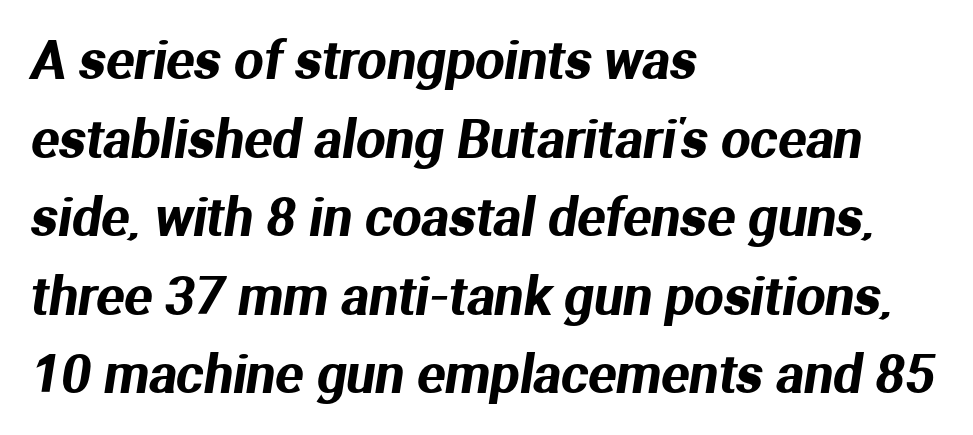
The image shows 52 px sans-serif type; set left-aligned, normal line spacing (1.51x), normal letter spacing, not underlined; medium stroke contrast and a medium x-height.
